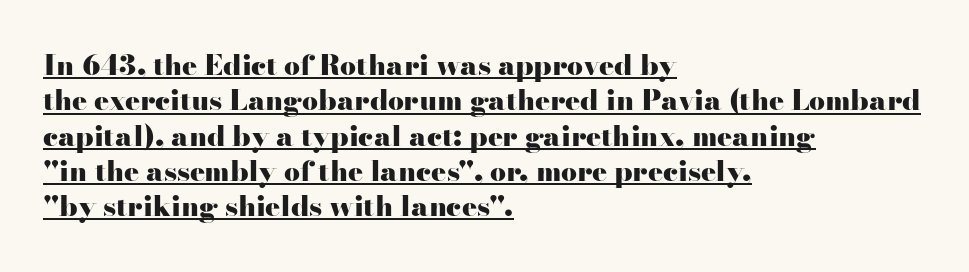
Q: Is the text bold? A: Yes.
Q: Is the text italic (slanted)? A: No, it is upright.
Q: Is the typeface a serif or a sans-serif typeface? A: Serif.
Q: Is the text underlined? A: Yes.
Q: How is the paragraph aligned? A: Left-aligned.
Q: Is the spacing between letters normal or unusually wide? A: Normal.
Q: Is the spacing between lines tight, normal or loose? A: Normal.
Q: Width (condensed, normal, or wide)? A: Wide.
Q: Stroke contrast? A: High.
Q: x-height? A: Small.
Q: Monospaced? A: No.
